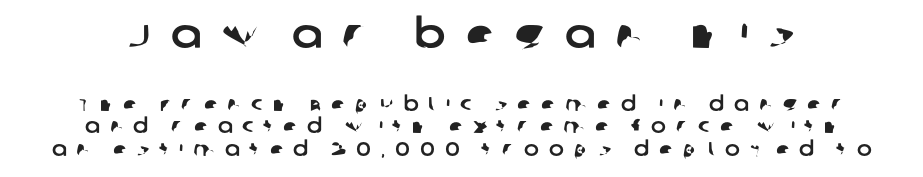
The tracking reads as deliberately expanded to a designer's eye. Rows of type sit shoulder to shoulder in the vertical direction. Plain, unruled lines of type. Caption: multi-line text, centered on the measure.
